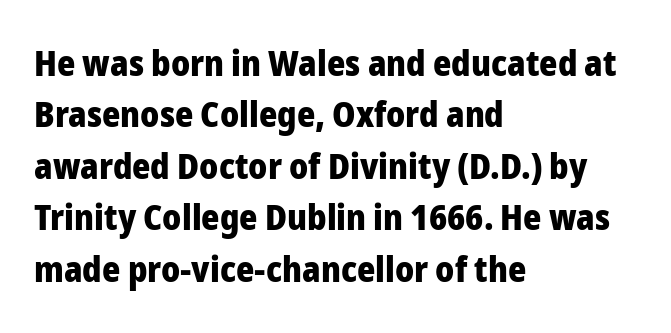
The image shows 35 px heavy sans-serif type, upright; set left-aligned, normal line spacing (1.47x), normal letter spacing, not underlined; low stroke contrast and a medium x-height.
